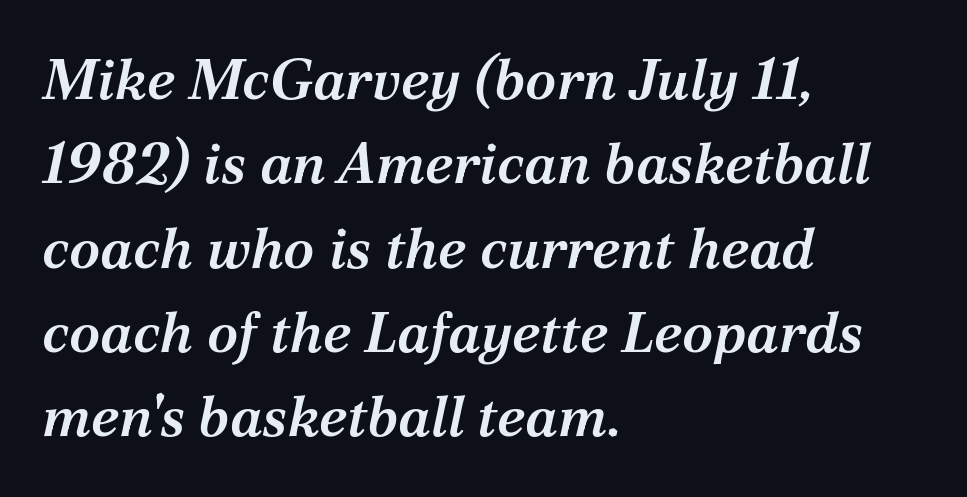
{"serif": "yes", "italic": "yes", "lean": "right", "slant_degrees": 12, "bold": "semi", "weight": "semibold", "width": "normal", "stroke_contrast": "medium", "x_height": "medium", "monospaced": "no", "underline": "no", "align": "left", "line_spacing": "normal", "line_spacing_ratio": 1.48, "letter_spacing": "normal", "letter_spacing_em": 0.0, "glyph_px": 57}
